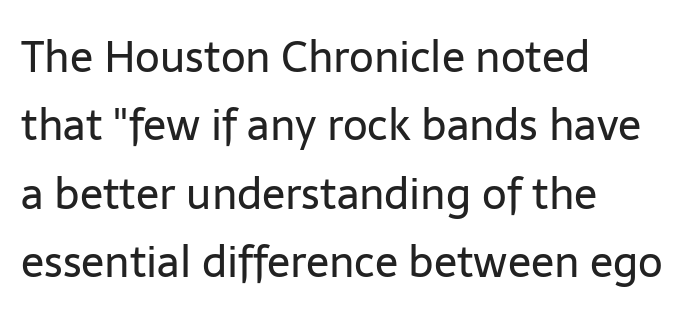
Q: Is the text bold? A: No.
Q: Is the text italic (slanted)? A: No, it is upright.
Q: Is the typeface a serif or a sans-serif typeface? A: Sans-serif.
Q: Is the text underlined? A: No.
Q: How is the paragraph aligned? A: Left-aligned.
Q: Is the spacing between letters normal or unusually wide? A: Normal.
Q: Is the spacing between lines tight, normal or loose? A: Normal.
Q: Width (condensed, normal, or wide)? A: Normal.
Q: Stroke contrast? A: Low.
Q: x-height? A: Medium.
Q: Monospaced? A: No.
